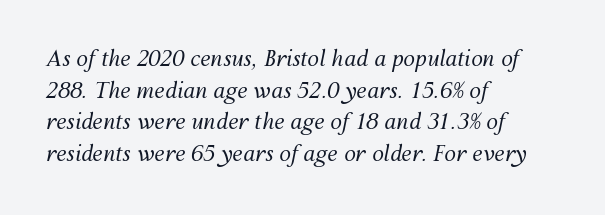
Q: Is the text bold? A: No.
Q: Is the text italic (slanted)? A: Yes, it leans right by about 12 degrees.
Q: Is the text underlined? A: No.
Q: How is the paragraph aligned? A: Left-aligned.
Q: Is the spacing between letters normal or unusually wide? A: Normal.
Q: Is the spacing between lines tight, normal or loose? A: Normal.
